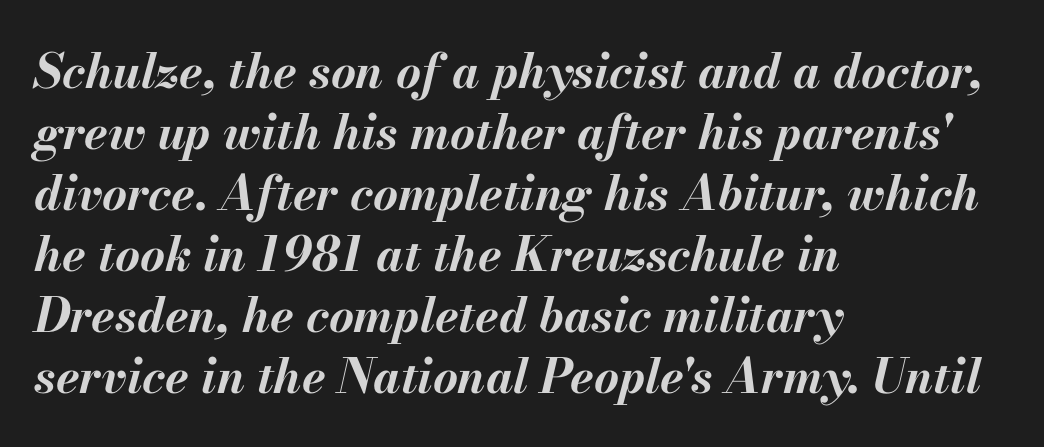
Q: Is the text bold? A: Yes.
Q: Is the text italic (slanted)? A: Yes, it leans right by about 13 degrees.
Q: Is the text underlined? A: No.
Q: How is the paragraph aligned? A: Left-aligned.
Q: Is the spacing between letters normal or unusually wide? A: Normal.
Q: Is the spacing between lines tight, normal or loose? A: Normal.
Q: Width (condensed, normal, or wide)? A: Normal.
Q: Stroke contrast? A: Medium.
Q: x-height? A: Small.
Q: Monospaced? A: No.
